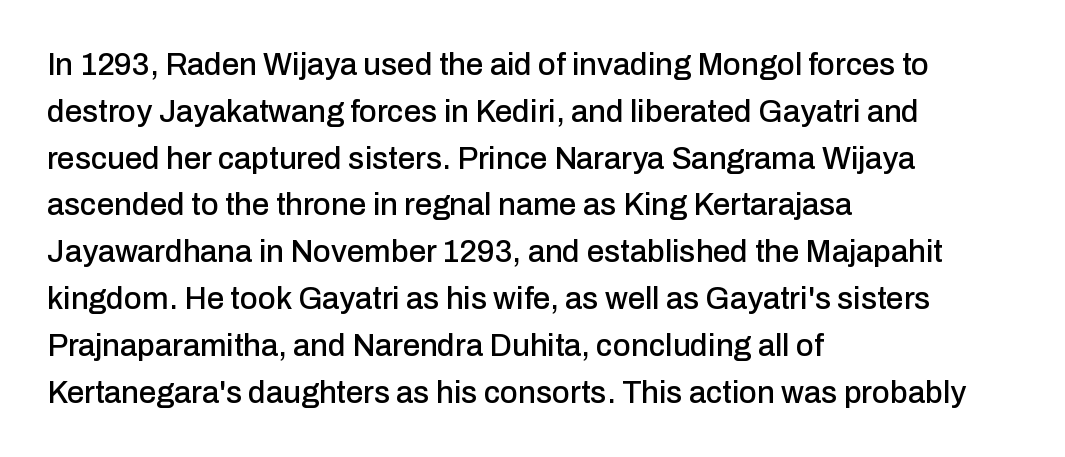
The image shows 31 px sans-serif type, upright; set left-aligned, normal line spacing (1.51x), normal letter spacing, not underlined; low stroke contrast and a medium x-height.
